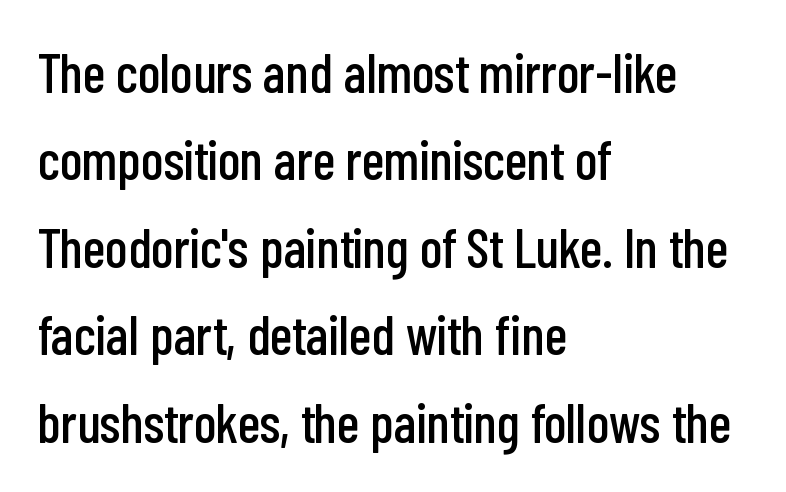
Clear beneath every line of the passage. Visually the block forms a straight wall on the left and a jagged coastline on the right. Italic: no, the glyphs are upright roman. A typesetter would call this proportional, since set widths differ per character.
